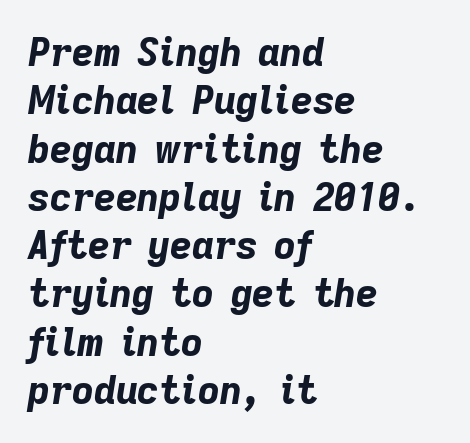
When letters slant like this, we call the style italic. The lines are quadded left. Note the varied advance widths — an 'i' is clearly narrower than an 'm'. The line-height multiplier appears to be the usual default. Short note: letters normally spaced. Anything drawn beneath the words? Only blank space.
